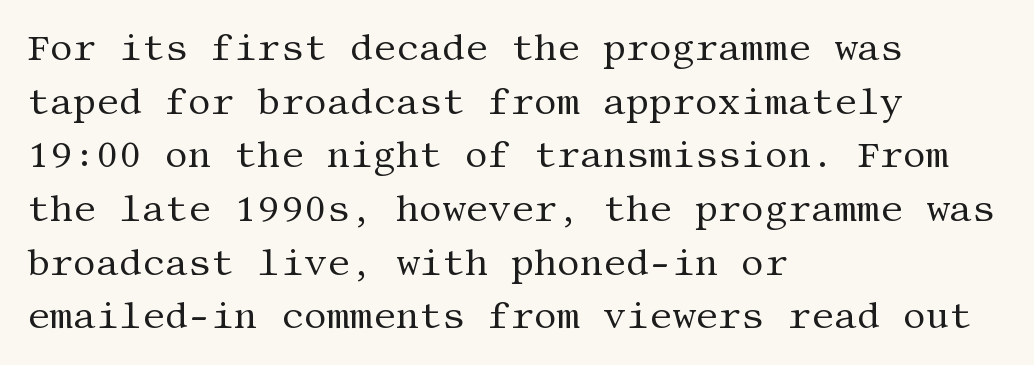
Q: Is the text bold? A: No.
Q: Is the text italic (slanted)? A: No, it is upright.
Q: Is the typeface a serif or a sans-serif typeface? A: Serif.
Q: Is the text underlined? A: No.
Q: How is the paragraph aligned? A: Left-aligned.
Q: Is the spacing between letters normal or unusually wide? A: Normal.
Q: Is the spacing between lines tight, normal or loose? A: Normal.
Q: Width (condensed, normal, or wide)? A: Normal.
Q: Stroke contrast? A: Medium.
Q: x-height? A: Large.
